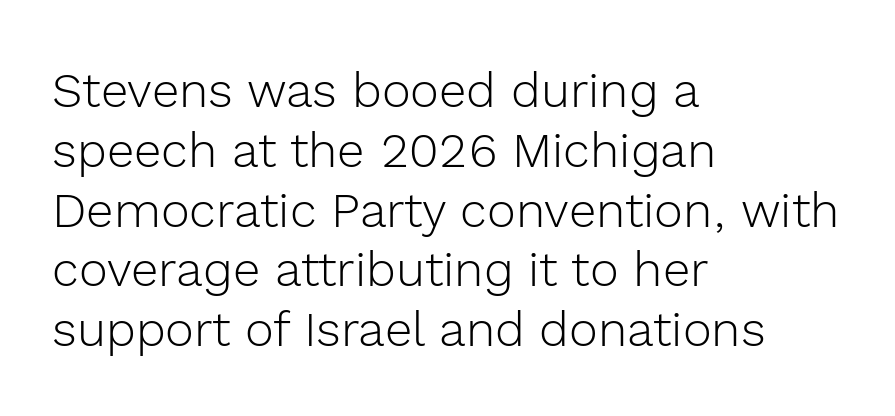
{"serif": "no", "italic": "no", "bold": "no", "weight": "light", "width": "normal", "x_height": "medium", "monospaced": "no", "underline": "no", "align": "left", "line_spacing_ratio": 1.22, "letter_spacing": "normal", "letter_spacing_em": 0.0, "glyph_px": 49}
